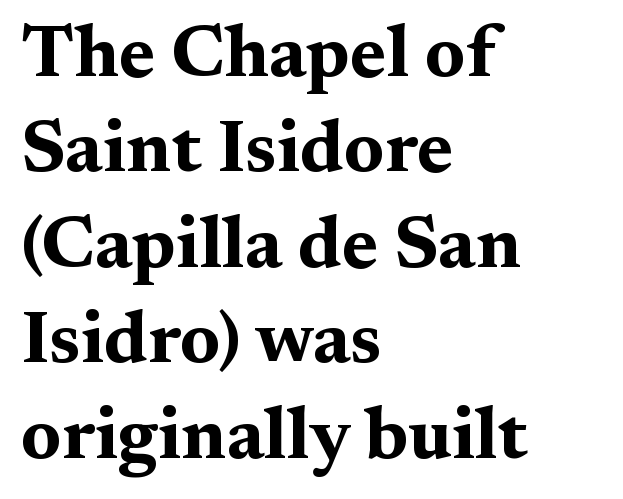
The image shows 74 px bold, wide serif type, upright; set left-aligned, normal line spacing (1.29x), normal letter spacing, not underlined; medium stroke contrast and a medium x-height.
